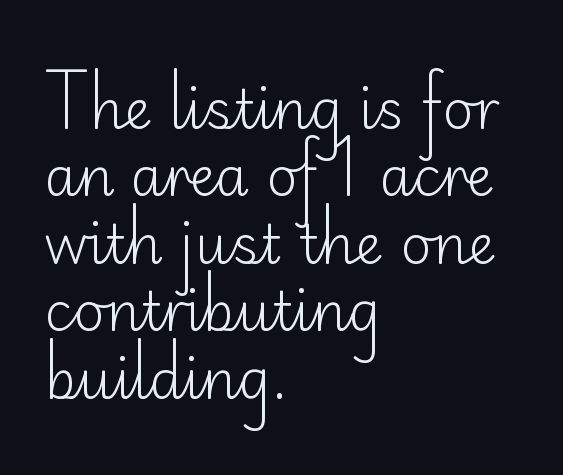
The image shows 54 px light sans-serif type, upright; set left-aligned, normal line spacing (1.25x), normal letter spacing, not underlined; low stroke contrast and a small x-height.
